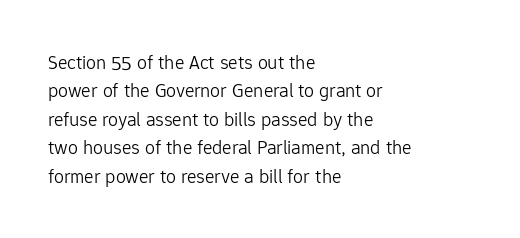
{"italic": "no", "bold": "no", "underline": "no", "align": "left", "line_spacing": "normal", "line_spacing_ratio": 1.42, "letter_spacing": "normal", "letter_spacing_em": 0.0, "glyph_px": 20}
